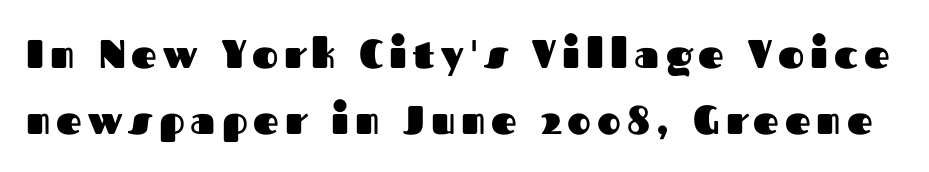
Nothing sits at the stroke ends, so this counts as sans-serif. You'd pick this weight for a headline — it's a proper bold. A bare baseline throughout the passage. The rows are spaced the way most documents space them.
